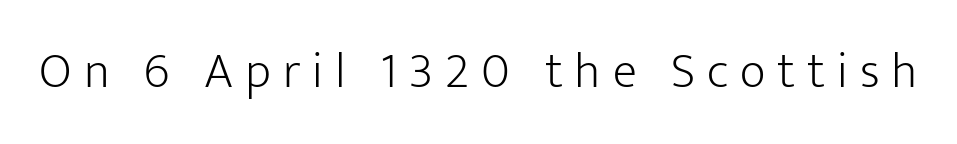
Q: Is the text bold? A: No.
Q: Is the text italic (slanted)? A: No, it is upright.
Q: Is the typeface a serif or a sans-serif typeface? A: Sans-serif.
Q: Is the text underlined? A: No.
Q: Is the spacing between letters normal or unusually wide? A: Unusually wide.
Q: Width (condensed, normal, or wide)? A: Normal.
Q: Stroke contrast? A: Low.
Q: x-height? A: Medium.
Q: Monospaced? A: No.
